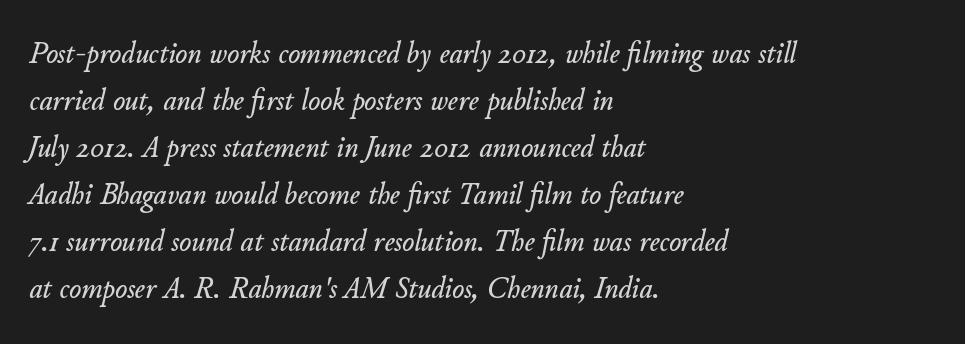
The image shows 32 px text type, italic (leaning right); set left-aligned, normal line spacing (1.47x), normal letter spacing, not underlined; low stroke contrast and a small x-height.
